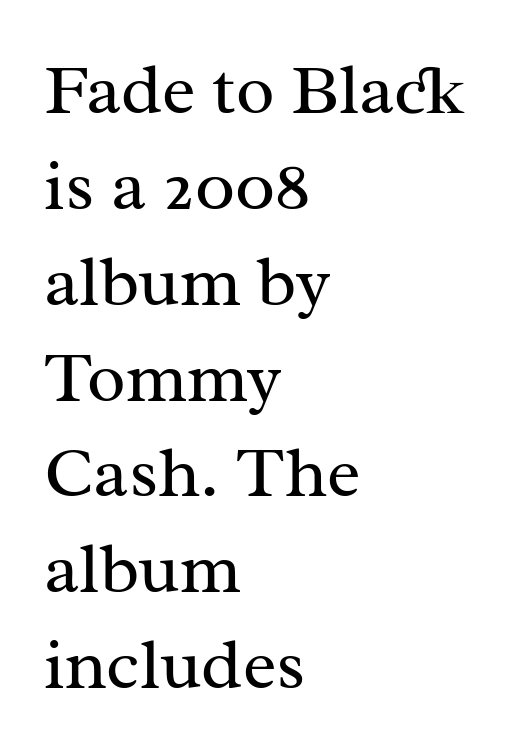
{"serif": "yes", "italic": "no", "bold": "no", "weight": "regular", "width": "normal", "stroke_contrast": "medium", "x_height": "medium", "monospaced": "no", "underline": "no", "align": "left", "line_spacing": "normal", "line_spacing_ratio": 1.35, "letter_spacing": "normal", "letter_spacing_em": 0.0, "glyph_px": 71}
